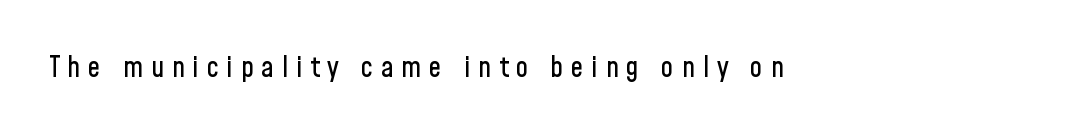
{"serif": "no", "italic": "no", "width": "condensed", "stroke_contrast": "low", "x_height": "medium", "monospaced": "no", "underline": "no", "letter_spacing": "wide", "letter_spacing_em": 0.28, "glyph_px": 28}
